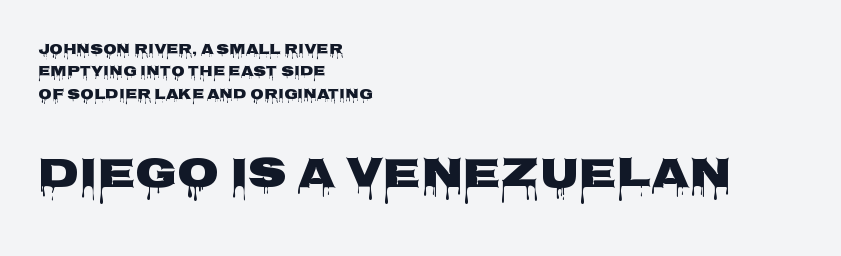
Q: Is the text bold? A: Yes.
Q: Is the text italic (slanted)? A: No, it is upright.
Q: Is the typeface a serif or a sans-serif typeface? A: Sans-serif.
Q: Is the text underlined? A: No.
Q: How is the paragraph aligned? A: Left-aligned.
Q: Is the spacing between letters normal or unusually wide? A: Normal.
Q: Is the spacing between lines tight, normal or loose? A: Normal.
Q: Which block of text is set in a larger size, the first (top) or the second (bottom)? A: The second (bottom) one.
Q: Width (condensed, normal, or wide)? A: Wide.
Q: Stroke contrast? A: Low.
Q: x-height? A: Large.
Q: Monospaced? A: No.
